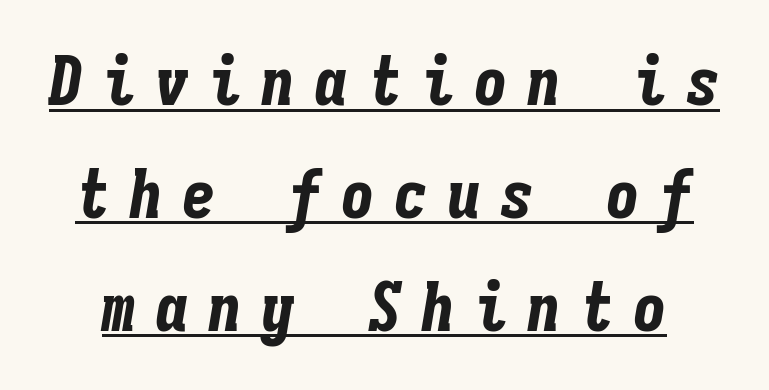
Q: Is the text bold? A: Yes.
Q: Is the text italic (slanted)? A: Yes, it leans right by about 9 degrees.
Q: Is the text underlined? A: Yes.
Q: Is the spacing between letters normal or unusually wide? A: Unusually wide.
Q: Is the spacing between lines tight, normal or loose? A: Normal.
Q: Width (condensed, normal, or wide)? A: Condensed.
Q: Stroke contrast? A: Low.
Q: x-height? A: Medium.
Q: Monospaced? A: Yes.
